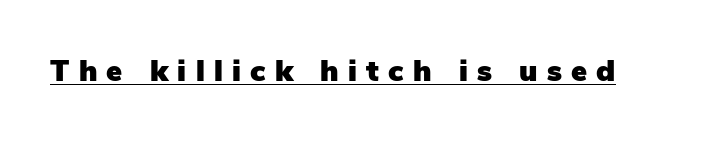
Characters remain perfectly vertical along every line. Honestly, the letter spacing is so wide it's the main thing you notice. Quick note: underline on. The rendering shows plain stroke endings on the letterforms — a sans-serif design. Character widths vary here, with narrow letters taking less room than wide ones.
